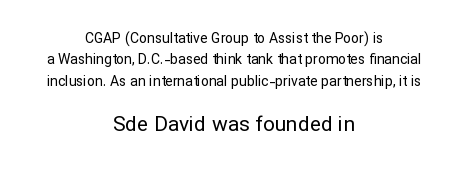
Does the leading feel generous? No, just average. Rendered with straight, roman letterforms. Of the two passages, the one underneath uses the larger point size. In CSS terms this would be text-align: center. Summary of weight: not heavy and not bold.
